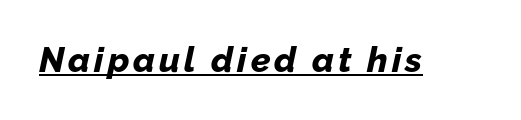
Q: Is the text bold? A: Yes.
Q: Is the text italic (slanted)? A: Yes, it leans right by about 12 degrees.
Q: Is the text underlined? A: Yes.
Q: Width (condensed, normal, or wide)? A: Normal.
Q: Stroke contrast? A: Low.
Q: x-height? A: Medium.
Q: Monospaced? A: No.
